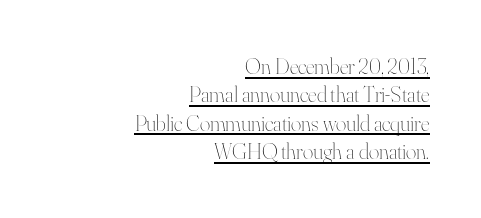
Heaviness? Minimal to ordinary, like unemphasized prose. This sample uses an upright cut, with every glyph sitting square on the baseline. The rag falls on the left side of this text block. Tracking value appears to be zero — textbook default spacing. A baseline rule has been typeset under these characters.
